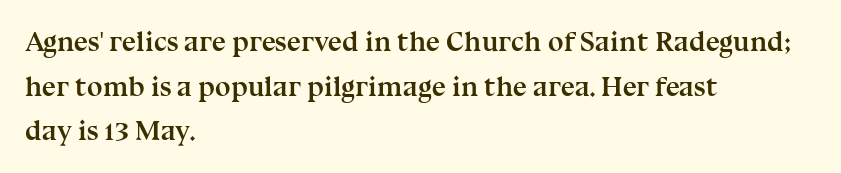
The image shows 28 px semibold serif type, upright; set left-aligned, normal line spacing (1.59x), normal letter spacing, not underlined; medium stroke contrast and a medium x-height.
